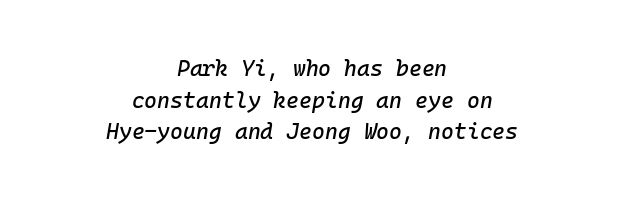
Glyph-to-glyph distance matches everyday printed text. Honestly, the row spacing looks completely unremarkable. Glance below the letters and you will spot only blank space. Centered paragraph, ragged on both sides.
